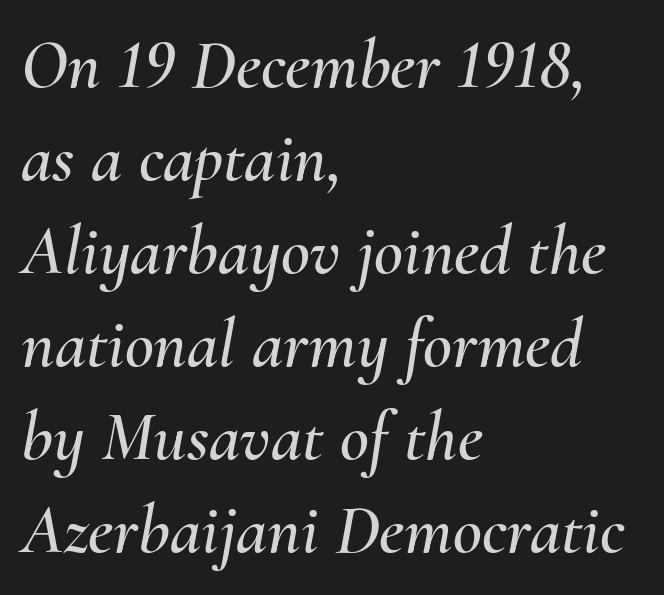
The image shows 71 px text type, italic (leaning right); set left-aligned, normal line spacing (1.31x), normal letter spacing, not underlined; medium stroke contrast and a small x-height.
